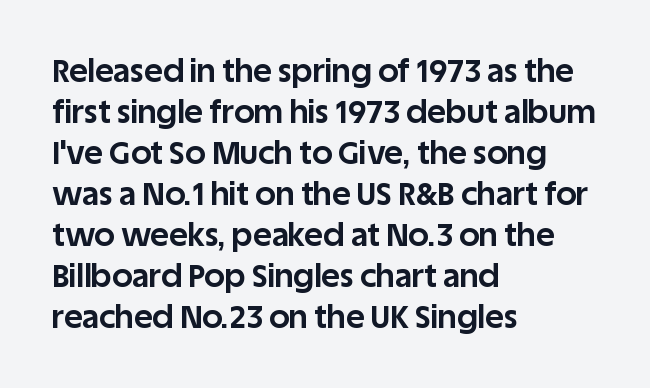
Q: Is the text bold? A: Yes.
Q: Is the text italic (slanted)? A: No, it is upright.
Q: Is the typeface a serif or a sans-serif typeface? A: Sans-serif.
Q: Is the text underlined? A: No.
Q: How is the paragraph aligned? A: Left-aligned.
Q: Is the spacing between letters normal or unusually wide? A: Normal.
Q: Is the spacing between lines tight, normal or loose? A: Normal.
Q: Width (condensed, normal, or wide)? A: Normal.
Q: Stroke contrast? A: Low.
Q: x-height? A: Large.
Q: Monospaced? A: No.
